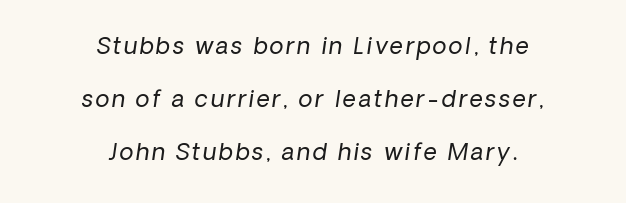
Notice how the stems are inclined rather than vertical — that's the hallmark of italics. A centered setting, common on invitations and titles, is used for this passage. The passage shown is not underscored anywhere. Compared with typical paragraphs, the rows here are farther apart. This is not heavy type; no bold has been used.
